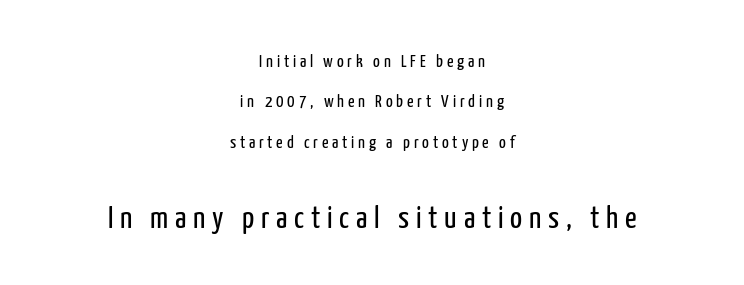
Q: Is the text bold? A: No.
Q: Is the text italic (slanted)? A: No, it is upright.
Q: Is the typeface a serif or a sans-serif typeface? A: Sans-serif.
Q: Is the text underlined? A: No.
Q: How is the paragraph aligned? A: Centered.
Q: Is the spacing between letters normal or unusually wide? A: Unusually wide.
Q: Is the spacing between lines tight, normal or loose? A: Loose.
Q: Which block of text is set in a larger size, the first (top) or the second (bottom)? A: The second (bottom) one.
Q: Width (condensed, normal, or wide)? A: Condensed.
Q: Stroke contrast? A: Low.
Q: x-height? A: Medium.
Q: Monospaced? A: No.
